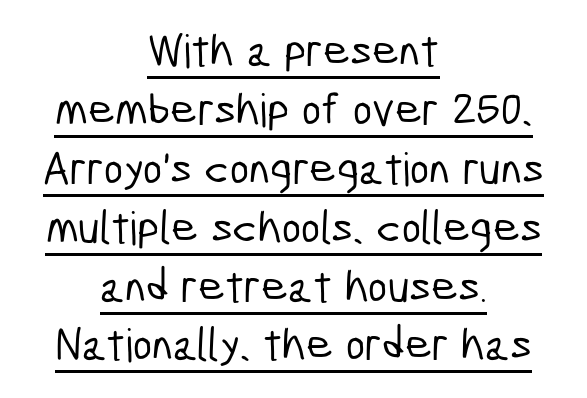
Q: Is the typeface a serif or a sans-serif typeface? A: Sans-serif.
Q: Is the text underlined? A: Yes.
Q: How is the paragraph aligned? A: Centered.
Q: Is the spacing between letters normal or unusually wide? A: Normal.
Q: Is the spacing between lines tight, normal or loose? A: Normal.
Q: Width (condensed, normal, or wide)? A: Condensed.
Q: Stroke contrast? A: Low.
Q: x-height? A: Medium.
Q: Monospaced? A: No.
